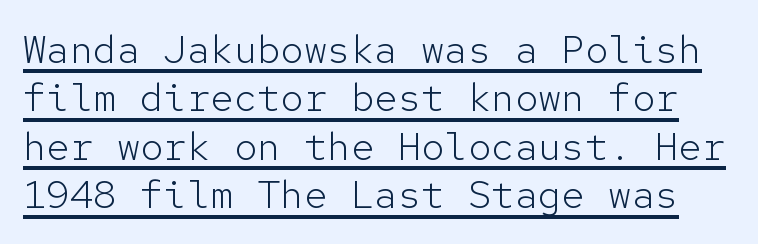
The image shows 39 px light sans-serif type, upright, monospaced; set line spacing 1.24x, normal letter spacing, underlined; low stroke contrast and a medium x-height.
